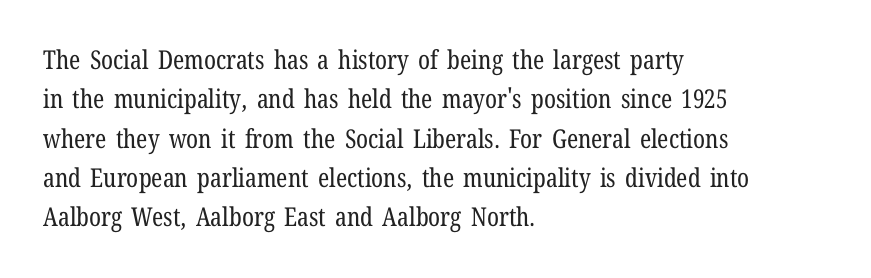
Q: Is the text bold? A: No.
Q: Is the text italic (slanted)? A: No, it is upright.
Q: Is the text underlined? A: No.
Q: How is the paragraph aligned? A: Left-aligned.
Q: Is the spacing between letters normal or unusually wide? A: Normal.
Q: Is the spacing between lines tight, normal or loose? A: Normal.
